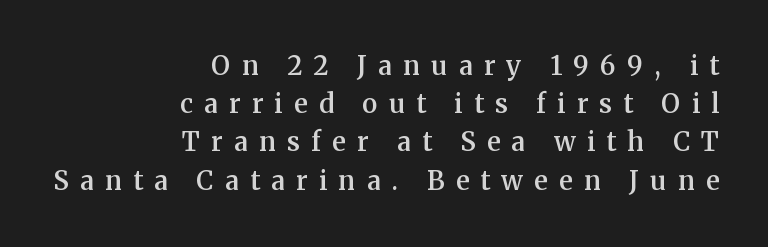
The image shows 26 px text type, upright; set right-aligned, normal line spacing (1.47x), unusually wide letter spacing (+0.44 em), not underlined.
